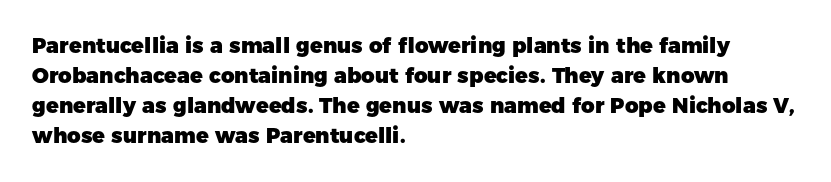
The image shows 21 px bold type, upright; set left-aligned, normal line spacing (1.43x), normal letter spacing, not underlined.
